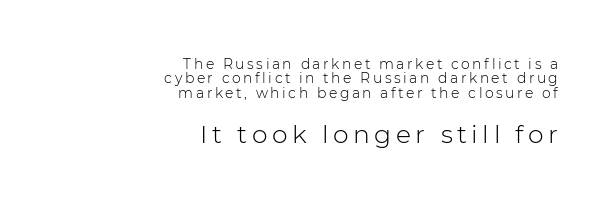
Q: Is the text bold? A: No.
Q: Is the text italic (slanted)? A: No, it is upright.
Q: Is the text underlined? A: No.
Q: How is the paragraph aligned? A: Right-aligned.
Q: Is the spacing between lines tight, normal or loose? A: Tight.
Q: Which block of text is set in a larger size, the first (top) or the second (bottom)? A: The second (bottom) one.
